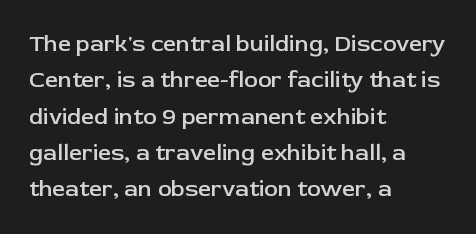
The paragraph shown leans on its left margin. Baseline-to-baseline distance is the conventional proportion of letter height. Check under the words: just untouched page. How are the letters spaced? Ordinarily, with no added tracking.
